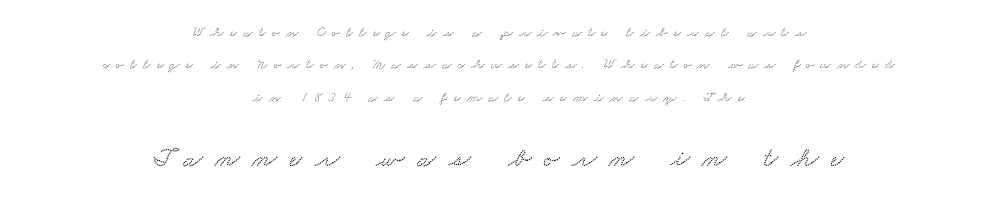
Rows of type keep a wide berth in the vertical direction. Underline: absent. The rendering enlarges the type as you move from the upper chunk to the lower. Stroke terminals: seriffed.
